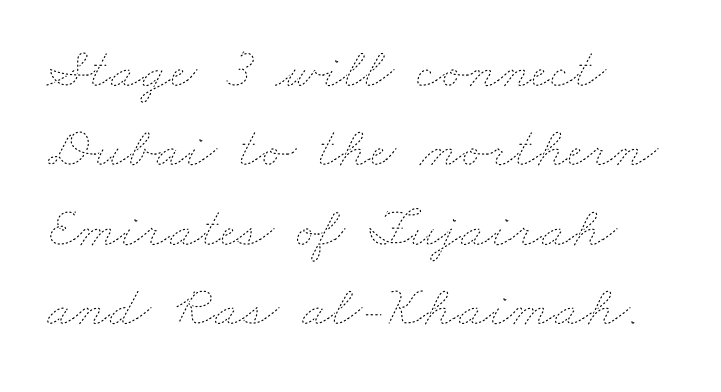
{"bold": "no", "weight": "thin", "width": "wide", "stroke_contrast": "low", "x_height": "small", "monospaced": "no", "underline": "no", "align": "left", "line_spacing": "normal", "line_spacing_ratio": 1.37, "letter_spacing": "normal", "letter_spacing_em": 0.0, "glyph_px": 58}
